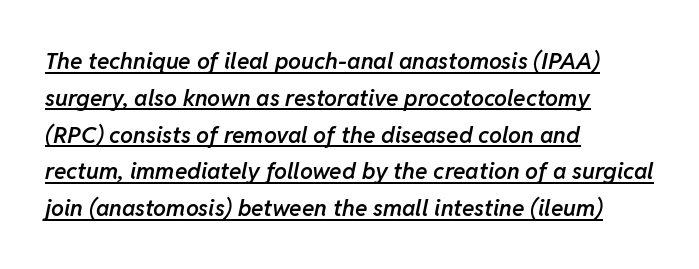
Italic: yes, the glyphs are oblique. Emphasis is given by a line drawn under the lettering. The paragraph shown leans on its left margin. The passage shown stacks its lines at a standard gap. Semibold letterforms, between regular and bold. What stands out about the letter spacing? Nothing — it is the standard amount.
